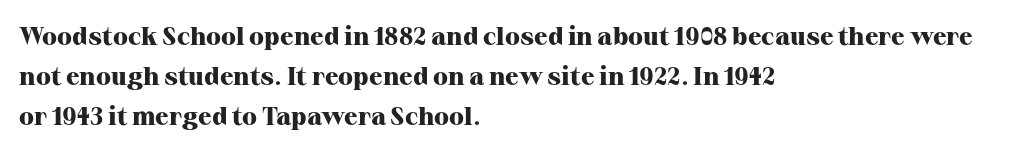
The image shows 25 px bold type, upright; set left-aligned, normal line spacing (1.6x), normal letter spacing, not underlined.
